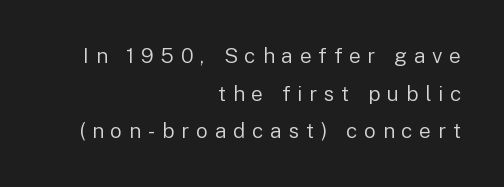
{"italic": "no", "bold": "no", "underline": "no", "align": "right", "line_spacing_ratio": 1.79, "letter_spacing": "wide", "letter_spacing_em": 0.32, "glyph_px": 21}
